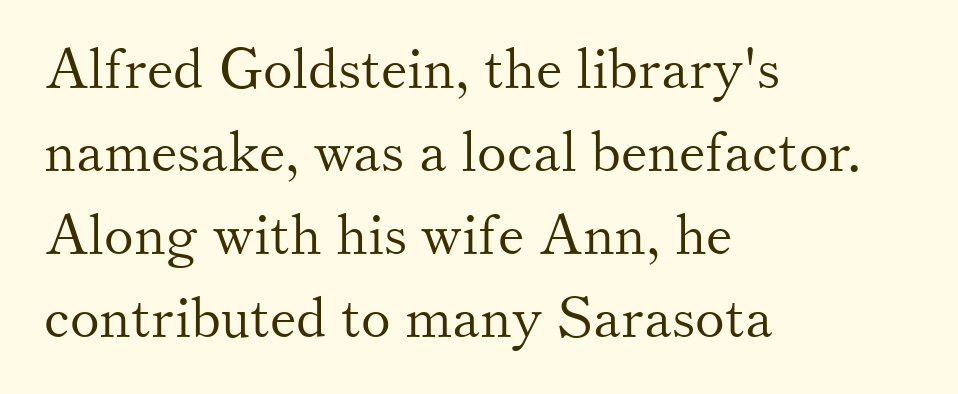
The image shows 56 px light serif type, upright; set left-aligned, normal line spacing (1.48x), normal letter spacing, not underlined; medium stroke contrast and a small x-height.
